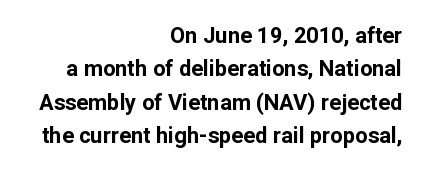
{"italic": "no", "bold": "yes", "underline": "no", "align": "right", "line_spacing": "normal", "line_spacing_ratio": 1.52, "letter_spacing": "normal", "letter_spacing_em": 0.0, "glyph_px": 22}
